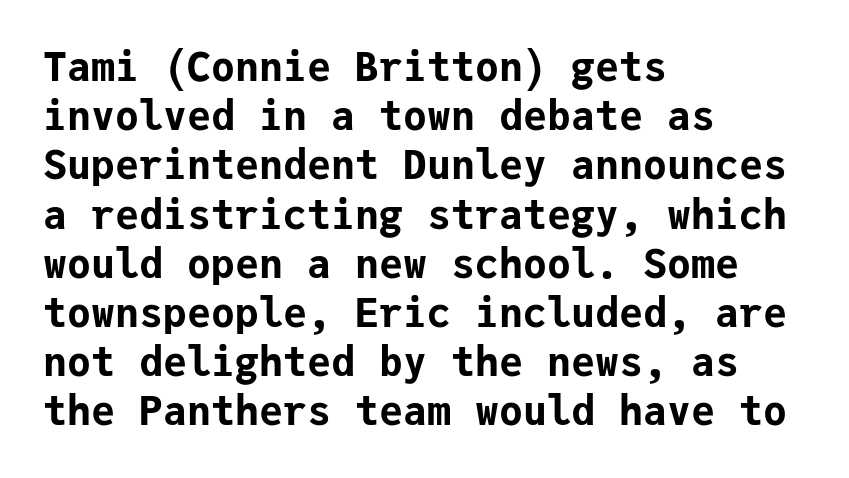
Letter spacing: default. Nope, no serifs anywhere on these letters. Think of a typewriter: that constant character pitch is what you see here. The ragged edge is on the right, which tells us the setting is flush left. Style check: upright. Any mark beneath the type? The region is blank.
